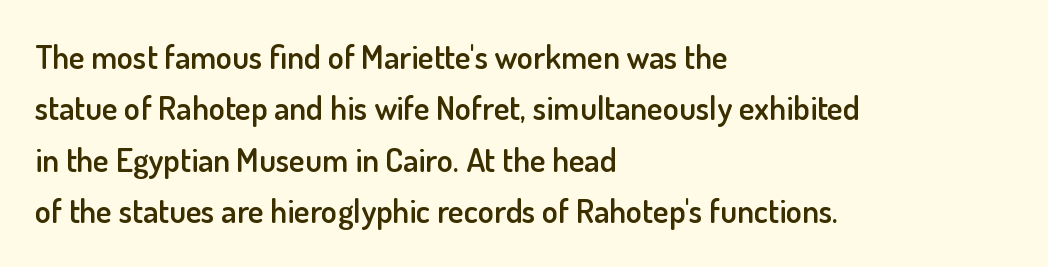
Regarding serifs, this sample does without them. Anything drawn beneath the words? Only blank space. The paragraph shown leans on its left margin. In terms of leading, this rendering sits right in the middle.
